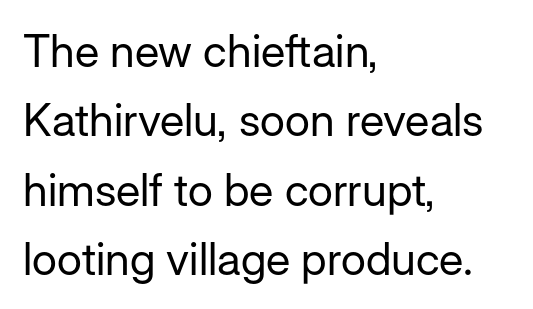
The image shows 45 px regular-weight sans-serif type, upright; set left-aligned, normal line spacing (1.54x), normal letter spacing, not underlined; low stroke contrast and a medium x-height.
